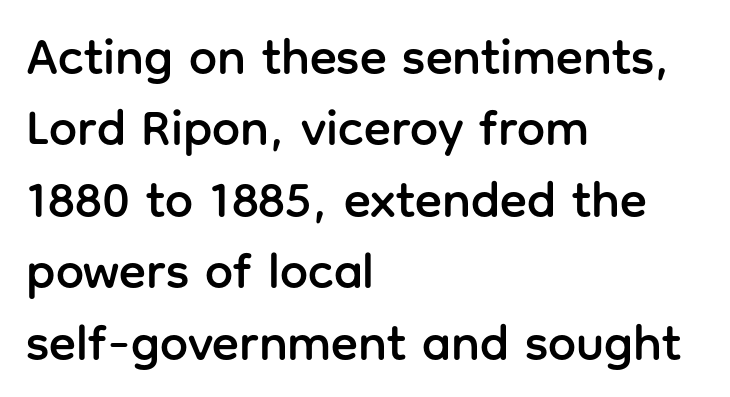
The image shows 50 px sans-serif type, upright; set left-aligned, normal line spacing (1.43x), normal letter spacing, not underlined; low stroke contrast and a medium x-height.
